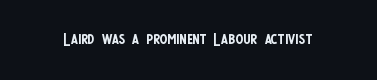
Q: Is the text bold? A: No.
Q: Is the text italic (slanted)? A: No, it is upright.
Q: Is the text underlined? A: No.
Q: Is the spacing between letters normal or unusually wide? A: Normal.
